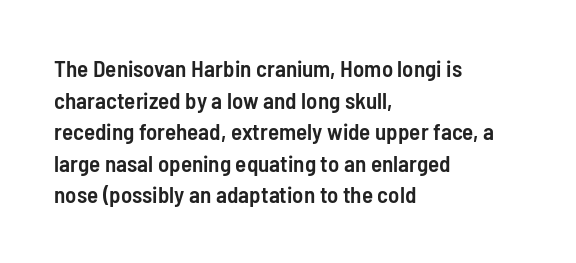
The image shows 23 px text type, upright; set left-aligned, normal line spacing (1.37x), normal letter spacing, not underlined.
